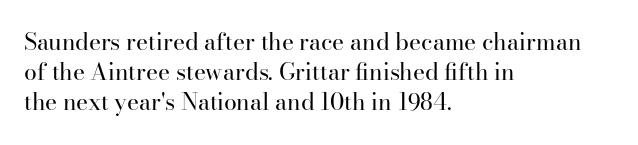
Teacher's note: observe the even left margin — that is flush-left alignment. Does extra space separate the letters? No, they use regular spacing. In terms of posture, this sample is upright. The glyphs are unaccompanied by any horizontal stroke below them. The lines sit at an ordinary, default distance from one another.
